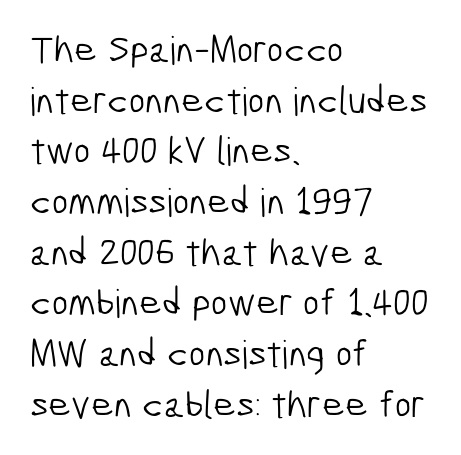
Q: Is the text bold? A: No.
Q: Is the typeface a serif or a sans-serif typeface? A: Sans-serif.
Q: Is the text underlined? A: No.
Q: How is the paragraph aligned? A: Left-aligned.
Q: Is the spacing between letters normal or unusually wide? A: Normal.
Q: Is the spacing between lines tight, normal or loose? A: Normal.
Q: Width (condensed, normal, or wide)? A: Condensed.
Q: Stroke contrast? A: Low.
Q: x-height? A: Medium.
Q: Monospaced? A: No.
